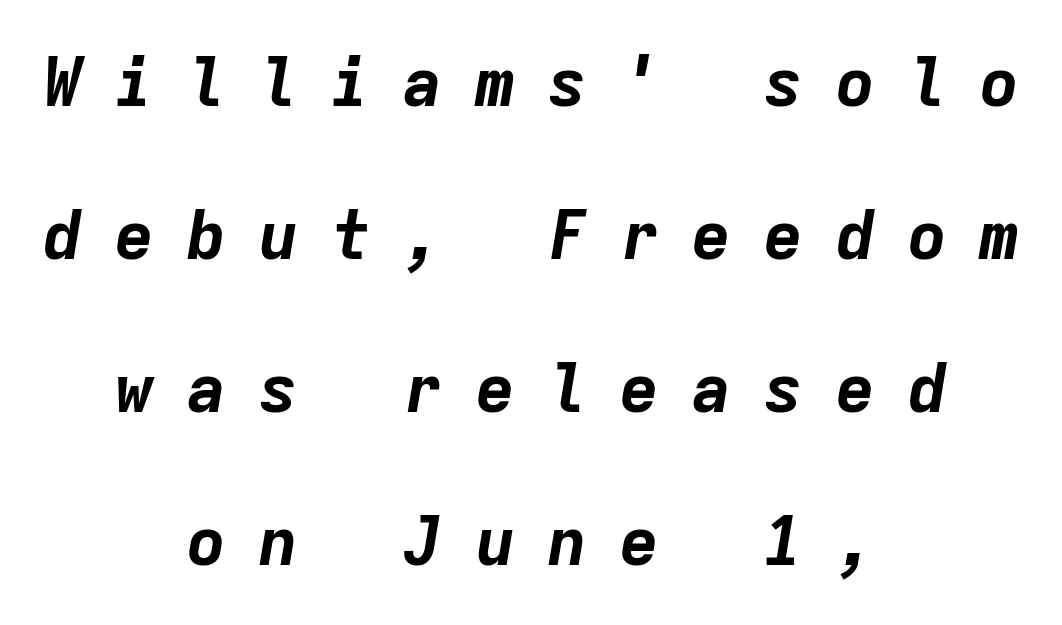
The rendering applies a slant to the glyphs. Where is the straight margin? There isn't one; the lines are centered. The space between consecutive lines is lavish. You could count columns in this text — the font is strictly monospaced.
